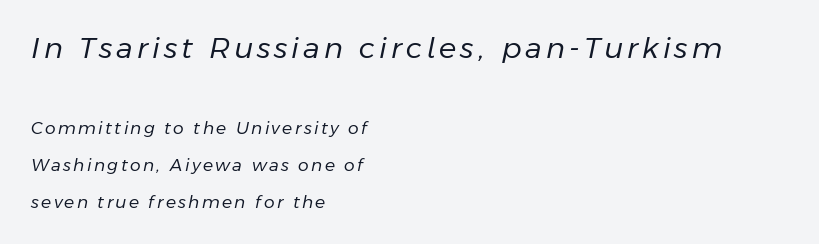
The rendering applies a slant to the glyphs. These two chunks differ in scale, with the top chunk taking the larger measure. Airy leading. You could not count columns in this text — the font is proportionally spaced. Has an underline been added? It has not. Unbolded letterforms with no extra heft.
